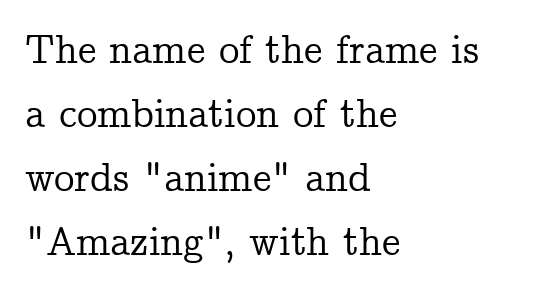
The image shows 41 px serif type, upright; set left-aligned, normal line spacing (1.56x), normal letter spacing, not underlined; low stroke contrast and a medium x-height.
